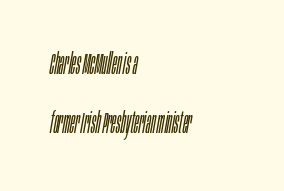
Compared with typical body copy, the letter spacing here is the same. Posture: slanted. Proportional: the letters do not fall into vertical columns. The weight would be labelled regular, book, light, or lighter still.
